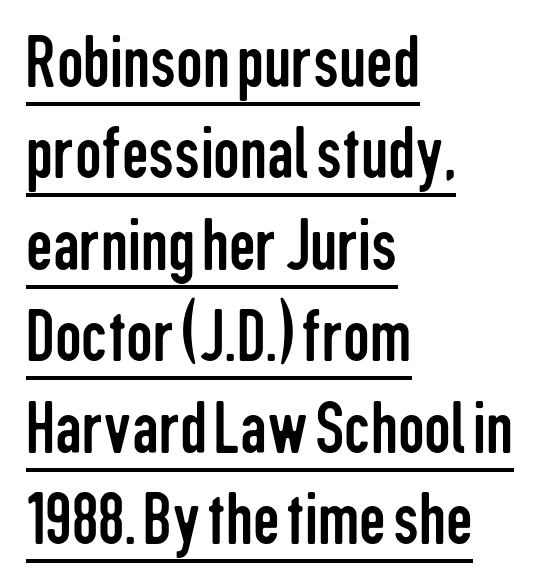
I'd call this a sans setting — the letters go barefoot. The weight tops out at a normal text grade. Which margin do the lines hug? The left one — the right edge is uneven. Looks like regular typesetting: each glyph gets only the width it needs.
